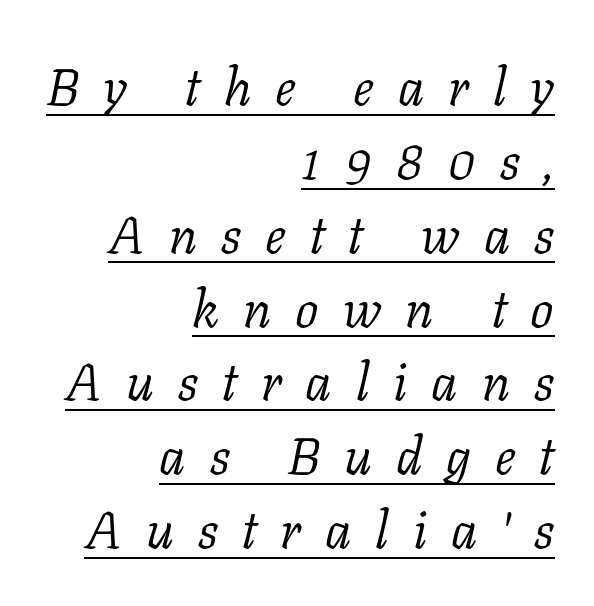
The image shows 52 px light serif type, italic (leaning right); set right-aligned, normal line spacing (1.42x), unusually wide letter spacing (+0.46 em), underlined; low stroke contrast and a medium x-height.
